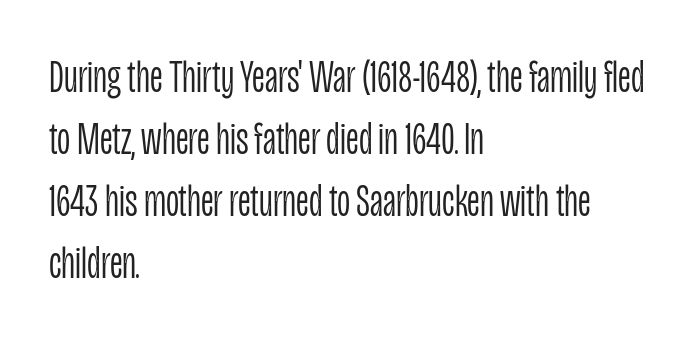
The image shows 46 px light, condensed sans-serif type, upright; set left-aligned, normal line spacing (1.35x), normal letter spacing, not underlined; low stroke contrast and a large x-height.
